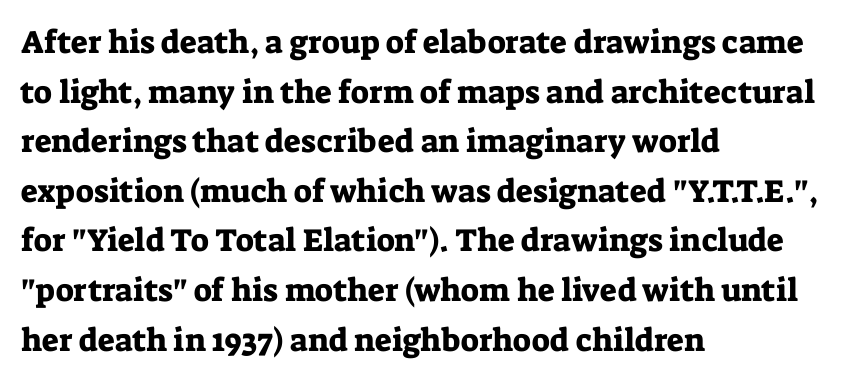
The letters stand straight up with perfectly vertical stems. This sample uses a serif face. How would I describe the line gaps? Plain and ordinary. The space beneath each line is pristine and unruled. These lines keep a tight, regular rhythm from letter to letter. Left-aligned paragraph, ragged on the right.
